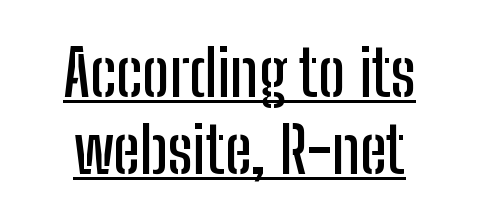
The image shows 64 px condensed sans-serif type, upright; set line spacing 1.2x, normal letter spacing, underlined; low stroke contrast and a medium x-height.
